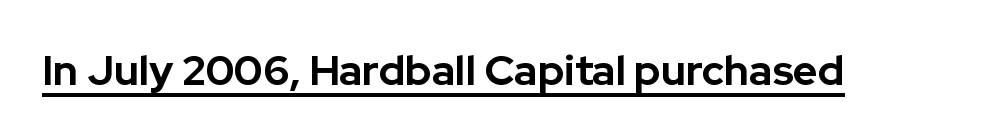
The image shows 42 px bold sans-serif type, upright; set normal letter spacing, underlined; low stroke contrast and a medium x-height.
